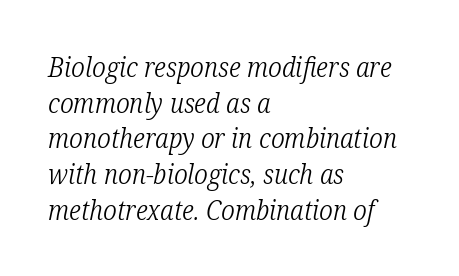
{"italic": "yes", "lean": "right", "slant_degrees": 12, "bold": "no", "underline": "no", "align": "left", "line_spacing": "normal", "line_spacing_ratio": 1.32, "letter_spacing": "normal", "letter_spacing_em": 0.0, "glyph_px": 27}
